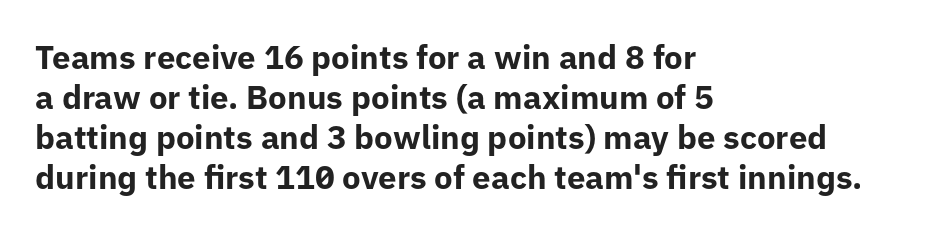
Q: Is the text bold? A: Yes.
Q: Is the text italic (slanted)? A: No, it is upright.
Q: Is the typeface a serif or a sans-serif typeface? A: Sans-serif.
Q: Is the text underlined? A: No.
Q: How is the paragraph aligned? A: Left-aligned.
Q: Is the spacing between letters normal or unusually wide? A: Normal.
Q: Width (condensed, normal, or wide)? A: Normal.
Q: Stroke contrast? A: Low.
Q: x-height? A: Medium.
Q: Monospaced? A: No.
